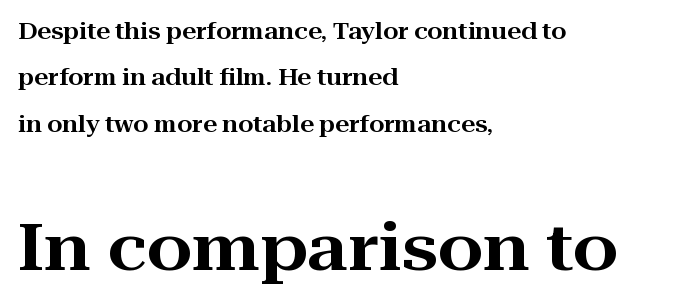
Q: Is the text italic (slanted)? A: No, it is upright.
Q: Is the typeface a serif or a sans-serif typeface? A: Serif.
Q: Is the text underlined? A: No.
Q: How is the paragraph aligned? A: Left-aligned.
Q: Is the spacing between letters normal or unusually wide? A: Normal.
Q: Is the spacing between lines tight, normal or loose? A: Loose.
Q: Which block of text is set in a larger size, the first (top) or the second (bottom)? A: The second (bottom) one.
Q: Width (condensed, normal, or wide)? A: Wide.
Q: Stroke contrast? A: High.
Q: x-height? A: Medium.
Q: Monospaced? A: No.
